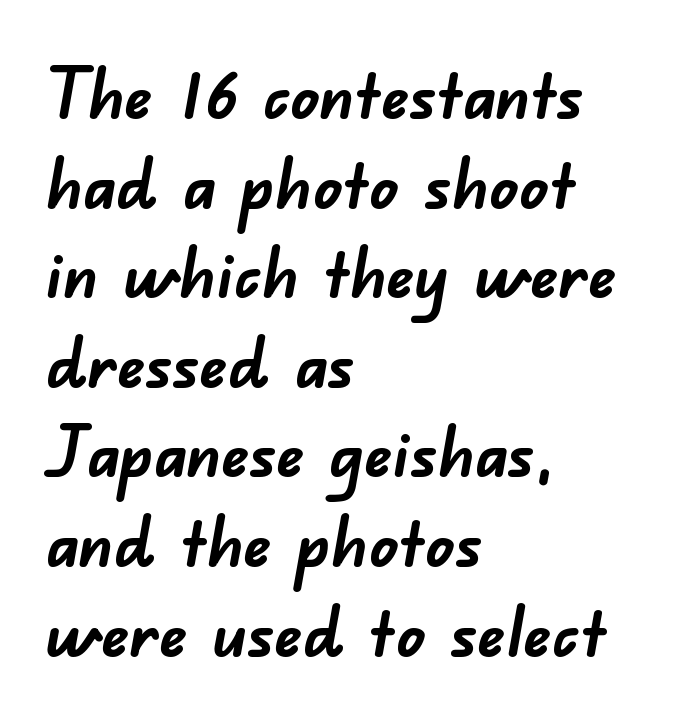
Q: Is the text bold? A: Yes.
Q: Is the typeface a serif or a sans-serif typeface? A: Sans-serif.
Q: Is the text underlined? A: No.
Q: How is the paragraph aligned? A: Left-aligned.
Q: Is the spacing between letters normal or unusually wide? A: Normal.
Q: Is the spacing between lines tight, normal or loose? A: Normal.
Q: Width (condensed, normal, or wide)? A: Normal.
Q: Stroke contrast? A: Low.
Q: x-height? A: Small.
Q: Monospaced? A: No.
